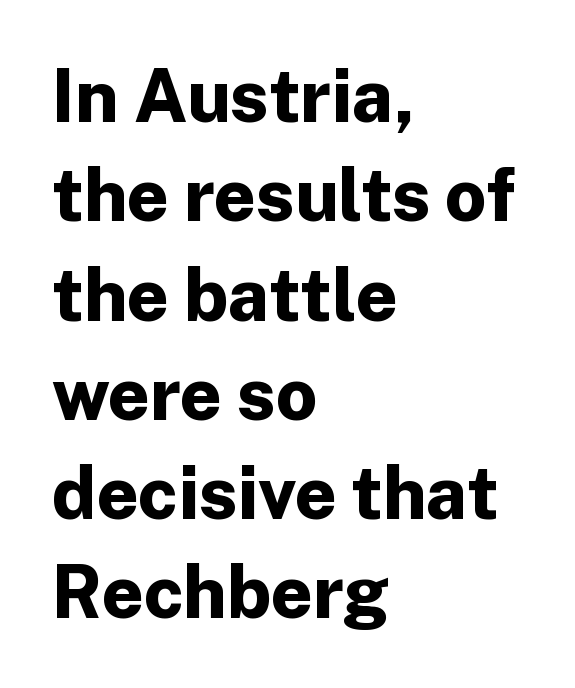
Check under the words: just untouched page. The letters advance in unequal steps, a hallmark of proportional type. Notice how the stems are strictly vertical — no italics here. Glyph-to-glyph distance matches everyday printed text.
